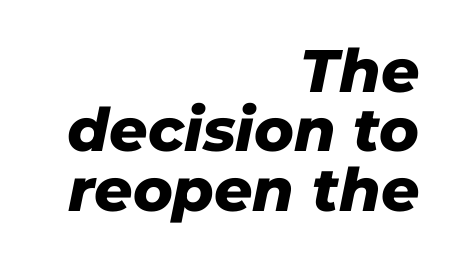
{"italic": "yes", "lean": "right", "slant_degrees": 11, "bold": "yes", "weight": "heavy", "width": "normal", "stroke_contrast": "low", "x_height": "medium", "monospaced": "no", "underline": "no", "align": "right", "line_spacing": "tight", "line_spacing_ratio": 0.99, "letter_spacing": "normal", "letter_spacing_em": 0.0, "glyph_px": 60}
